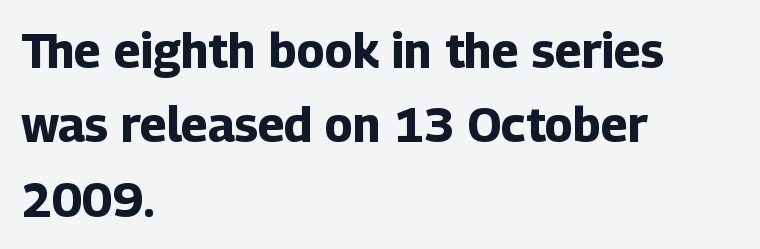
{"serif": "no", "italic": "no", "bold": "yes", "weight": "bold", "width": "normal", "stroke_contrast": "low", "x_height": "medium", "monospaced": "no", "underline": "no", "align": "left", "line_spacing": "normal", "line_spacing_ratio": 1.55, "letter_spacing": "normal", "letter_spacing_em": 0.0, "glyph_px": 48}
